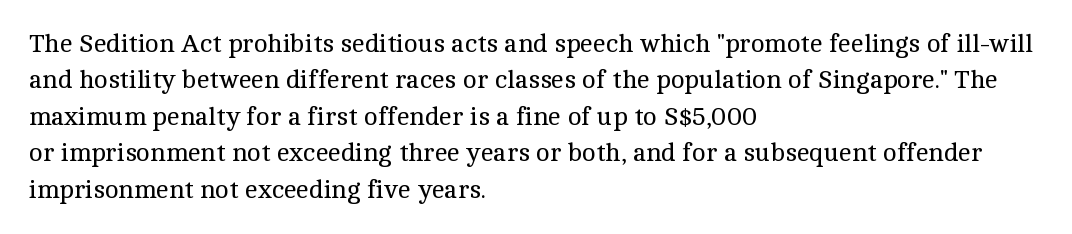
Q: Is the text bold? A: No.
Q: Is the text italic (slanted)? A: No, it is upright.
Q: Is the text underlined? A: No.
Q: How is the paragraph aligned? A: Left-aligned.
Q: Is the spacing between letters normal or unusually wide? A: Normal.
Q: Is the spacing between lines tight, normal or loose? A: Normal.
